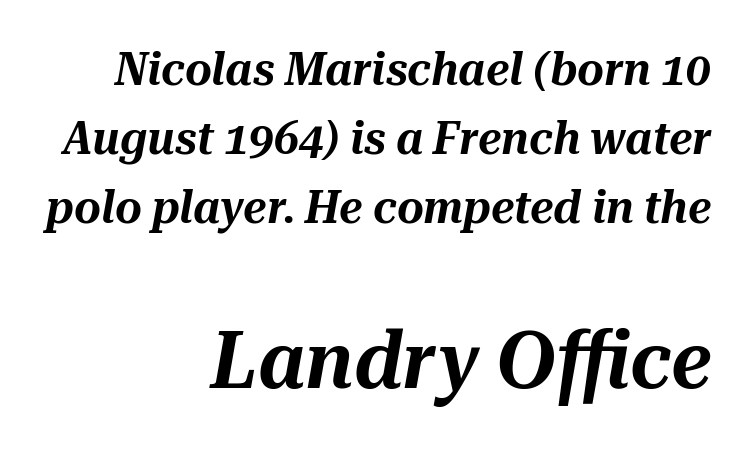
The image shows 80 px text type, italic (leaning right); set right-aligned, normal line spacing (1.5x), normal letter spacing, not underlined; the second (bottom) block is 1.74x larger; medium stroke contrast and a medium x-height.
